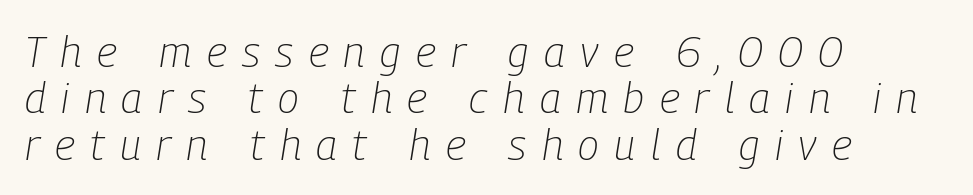
Bare-footed words on every line. These lines are set flush left with a ragged right edge. The font is comparable to plain body text, perhaps lighter. The vertical gap from one line to the next is small. A typesetter would call this proportional, since set widths differ per character. This rendering widens character spacing well past its baseline value.
